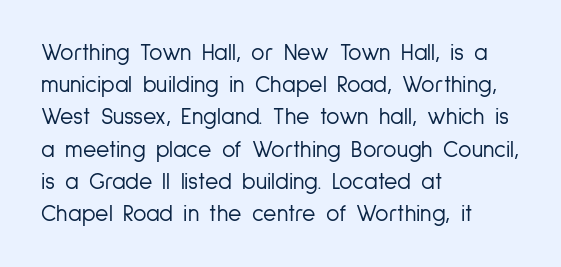
Regarding leading, the lines here are spaced in the standard way. The setting favours the left margin, as ordinary paragraphs usually do. The typeface has the unassuming heft of standard copy or less. The tracking reads as untouched default to a designer's eye. Type without underlining. Vertical strokes here are truly vertical.
